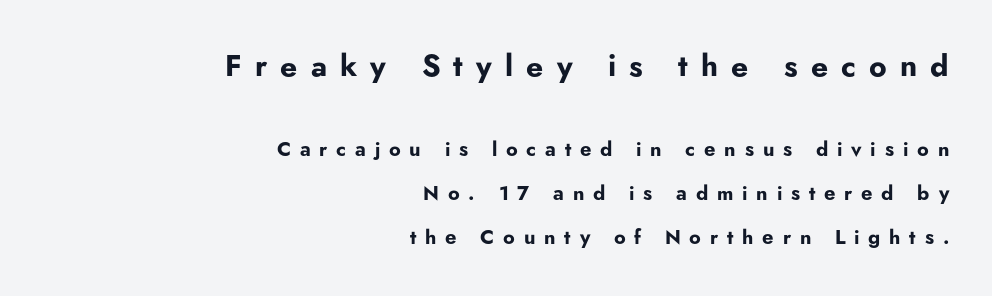
{"serif": "no", "italic": "no", "bold": "yes", "weight": "bold", "width": "normal", "stroke_contrast": "low", "x_height": "small", "monospaced": "no", "underline": "no", "align": "right", "line_spacing": "loose", "line_spacing_ratio": 2.22, "letter_spacing": "wide", "letter_spacing_em": 0.44, "larger_block": "first", "size_ratio": 1.5, "glyph_px": 30}
